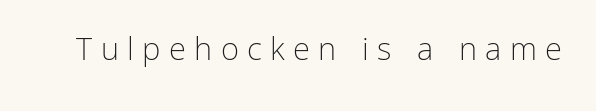
{"serif": "no", "italic": "no", "bold": "no", "weight": "light", "width": "normal", "stroke_contrast": "low", "x_height": "medium", "monospaced": "no", "underline": "no", "letter_spacing": "wide", "letter_spacing_em": 0.27, "glyph_px": 31}
